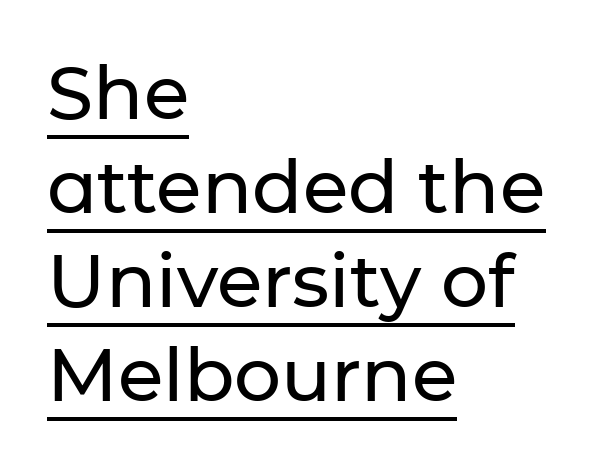
Compared with undecorated copy, this sample adds a rule below the words. Interline gaps are of average width in this sample. Short and long lines alike share a common starting point at left. Posture: upright roman. The typeface chosen for these lines omits serifs. The tracking reads as untouched default to a designer's eye.
